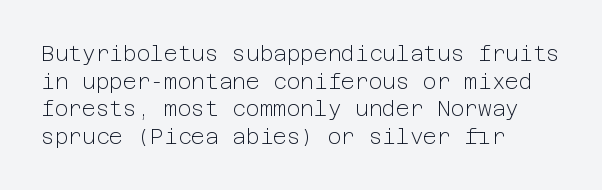
Q: Is the text bold? A: No.
Q: Is the text italic (slanted)? A: No, it is upright.
Q: Is the text underlined? A: No.
Q: How is the paragraph aligned? A: Left-aligned.
Q: Is the spacing between letters normal or unusually wide? A: Normal.
Q: Is the spacing between lines tight, normal or loose? A: Normal.
